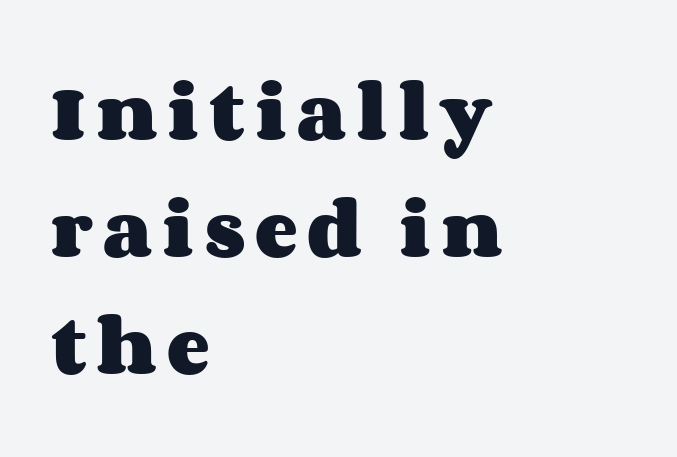
{"italic": "no", "bold": "yes", "weight": "heavy", "width": "wide", "stroke_contrast": "medium", "x_height": "large", "monospaced": "no", "underline": "no", "align": "left", "line_spacing_ratio": 1.83, "glyph_px": 64}
